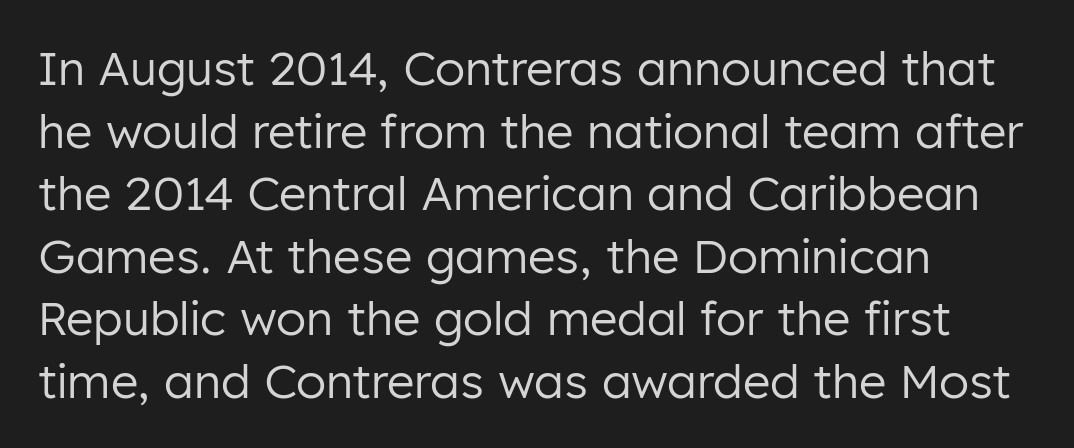
No feet cap the strokes, marking this as sans-serif type. Baseline-to-baseline distance is the conventional proportion of letter height. Summary of weight: not heavy and not bold. Italic? Not at all — the glyphs are vertical. Quick note: underline off. The typesetter chose a ragged-right arrangement here.
